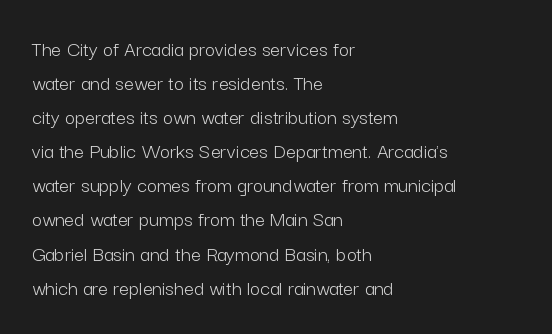
The image shows 22 px text type, upright; set left-aligned, normal line spacing (1.55x), normal letter spacing, not underlined.
